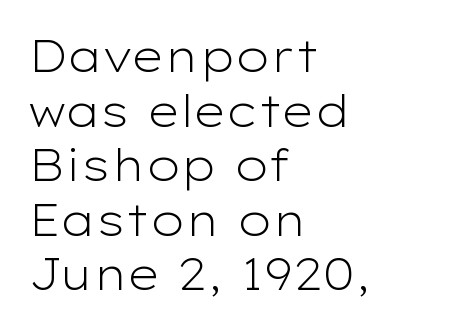
Q: Is the text bold? A: No.
Q: Is the text italic (slanted)? A: No, it is upright.
Q: Is the typeface a serif or a sans-serif typeface? A: Sans-serif.
Q: Is the text underlined? A: No.
Q: How is the paragraph aligned? A: Left-aligned.
Q: Is the spacing between letters normal or unusually wide? A: Normal.
Q: Width (condensed, normal, or wide)? A: Wide.
Q: Stroke contrast? A: Low.
Q: x-height? A: Medium.
Q: Monospaced? A: No.
